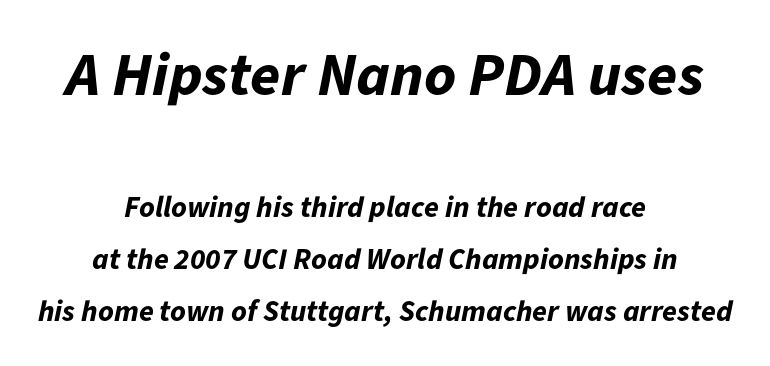
The image shows 61 px bold type, italic (leaning right); set centered, line spacing 1.73x, normal letter spacing, not underlined; the first (top) block is 2.03x larger; low stroke contrast and a medium x-height.
